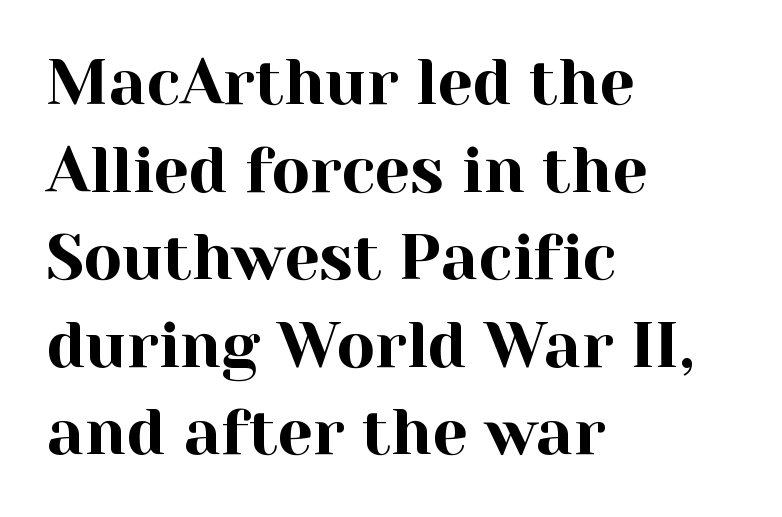
Q: Is the text italic (slanted)? A: No, it is upright.
Q: Is the typeface a serif or a sans-serif typeface? A: Serif.
Q: Is the text underlined? A: No.
Q: How is the paragraph aligned? A: Left-aligned.
Q: Is the spacing between letters normal or unusually wide? A: Normal.
Q: Is the spacing between lines tight, normal or loose? A: Normal.
Q: Width (condensed, normal, or wide)? A: Normal.
Q: x-height? A: Medium.
Q: Monospaced? A: No.
